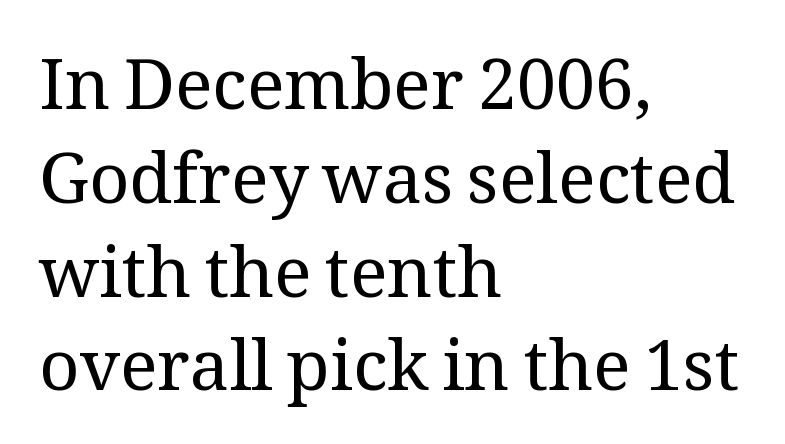
The image shows 70 px regular-weight serif type, upright; set left-aligned, normal line spacing (1.34x), normal letter spacing, not underlined; medium stroke contrast and a medium x-height.
